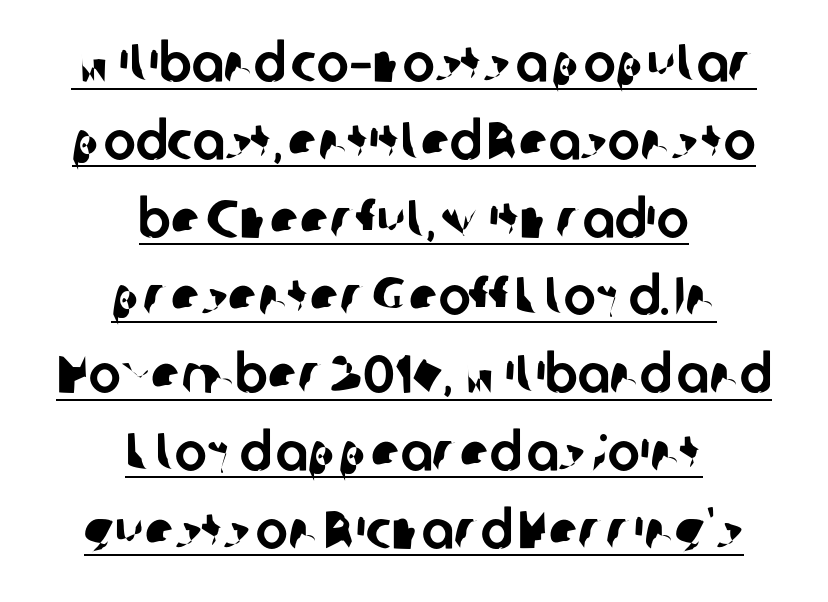
The letters sit at their default tracking, neither squeezed nor spread. Honestly, the underline is the first thing you notice here. Rows of type keep a routine distance in the vertical direction. Regarding serifs, this sample does without them. Does the copy run flush right? No — it is centered line by line. Looks like regular typesetting: each glyph gets only the width it needs.
